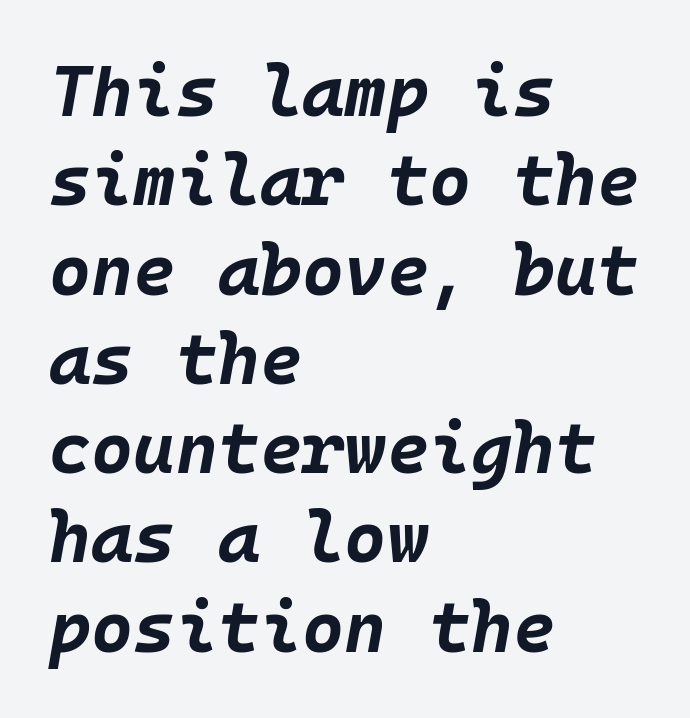
{"italic": "yes", "lean": "right", "slant_degrees": 10, "bold": "yes", "weight": "bold", "width": "normal", "stroke_contrast": "low", "x_height": "large", "monospaced": "yes", "underline": "no", "align": "left", "line_spacing_ratio": 1.24, "letter_spacing": "normal", "letter_spacing_em": 0.0, "glyph_px": 72}
